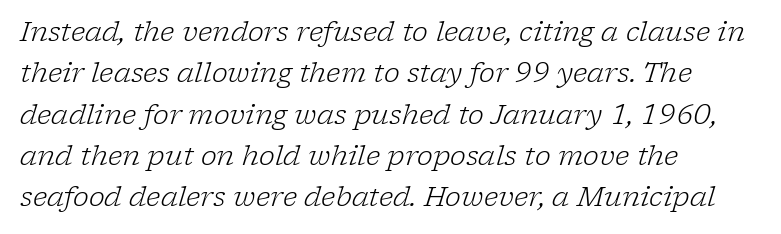
{"italic": "yes", "lean": "right", "slant_degrees": 17, "bold": "no", "underline": "no", "align": "left", "line_spacing": "normal", "line_spacing_ratio": 1.53, "letter_spacing": "normal", "letter_spacing_em": 0.0, "glyph_px": 27}
